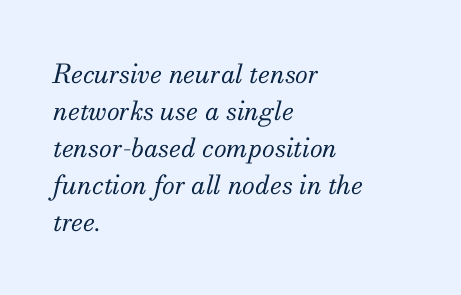
The image shows 26 px text type, italic (leaning right); set left-aligned, normal line spacing (1.42x), normal letter spacing, not underlined.
